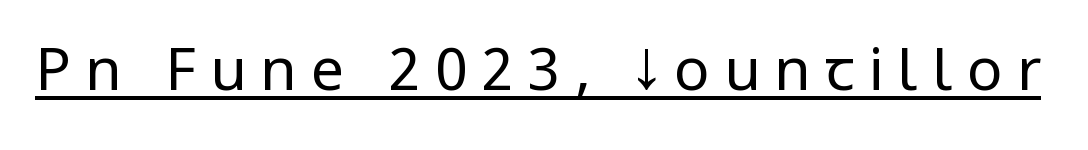
Vertical strokes here are truly vertical. The rendered words wear a rule along their underside. These lines are rendered in a variable-pitch font. This is not heavy type; no bold has been used. Each word looks stretched out because of the extra space between its letters. Check where the strokes stop: nothing finishes them off — pure sans.
